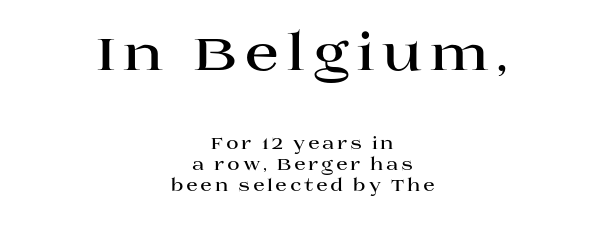
The image shows 51 px bold, wide serif type, upright; set centered, normal line spacing (1.25x), not underlined; the first (top) block is 3.0x larger; high stroke contrast and a large x-height.
